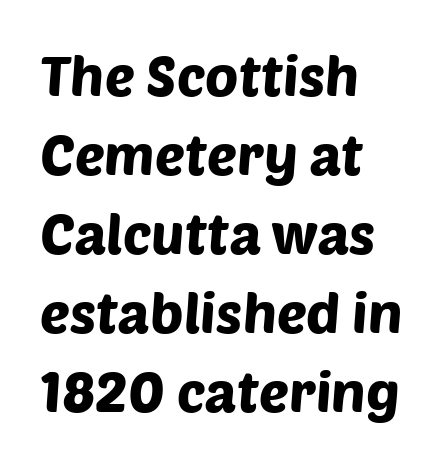
The image shows 56 px sans-serif type; set left-aligned, normal line spacing (1.41x), normal letter spacing, not underlined; low stroke contrast and a large x-height.
